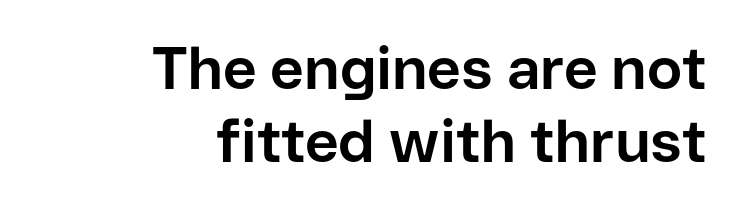
Q: Is the text bold? A: Yes.
Q: Is the text italic (slanted)? A: No, it is upright.
Q: Is the typeface a serif or a sans-serif typeface? A: Sans-serif.
Q: Is the text underlined? A: No.
Q: How is the paragraph aligned? A: Right-aligned.
Q: Is the spacing between letters normal or unusually wide? A: Normal.
Q: Width (condensed, normal, or wide)? A: Normal.
Q: Stroke contrast? A: Low.
Q: x-height? A: Medium.
Q: Monospaced? A: No.
